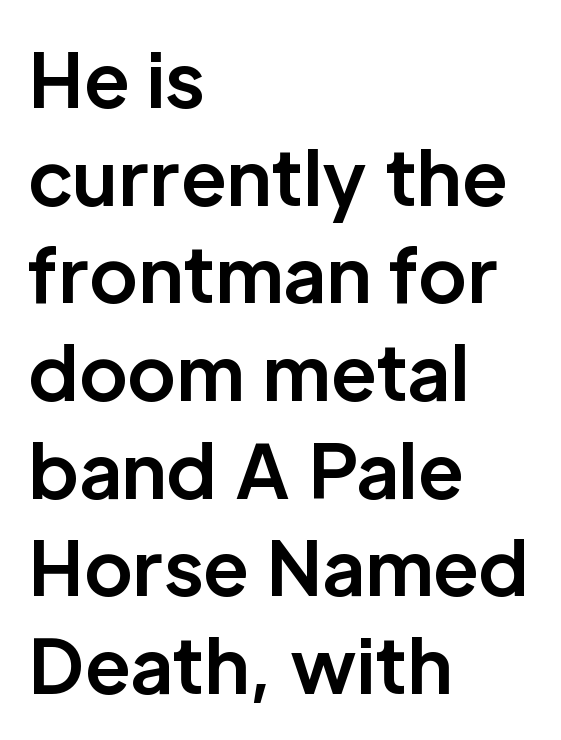
Nope, no serifs anywhere on these letters. Anything drawn beneath the words? Only blank space. A student would call this left alignment; a typographer would say flush left, rag right. The horizontal fit of the characters is conventional and even.
